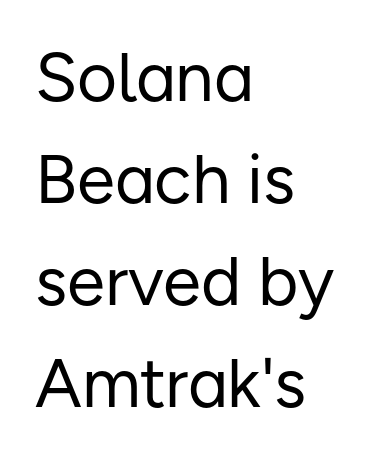
{"serif": "no", "italic": "no", "bold": "no", "weight": "regular", "width": "normal", "stroke_contrast": "low", "x_height": "medium", "monospaced": "no", "underline": "no", "align": "left", "line_spacing": "normal", "line_spacing_ratio": 1.48, "letter_spacing": "normal", "letter_spacing_em": 0.0, "glyph_px": 69}
